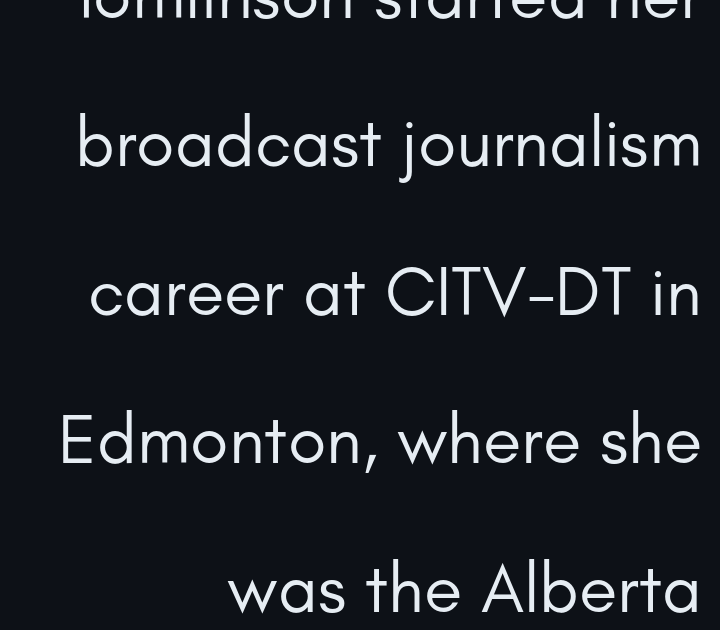
The image shows 70 px regular-weight sans-serif type, upright; set right-aligned, loose line spacing (2.12x), normal letter spacing, not underlined; low stroke contrast and a small x-height.
